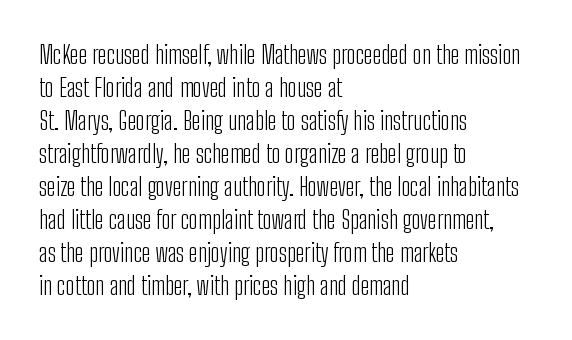
{"italic": "no", "bold": "no", "underline": "no", "align": "left", "line_spacing": "normal", "line_spacing_ratio": 1.32, "letter_spacing": "normal", "letter_spacing_em": 0.0, "glyph_px": 25}
